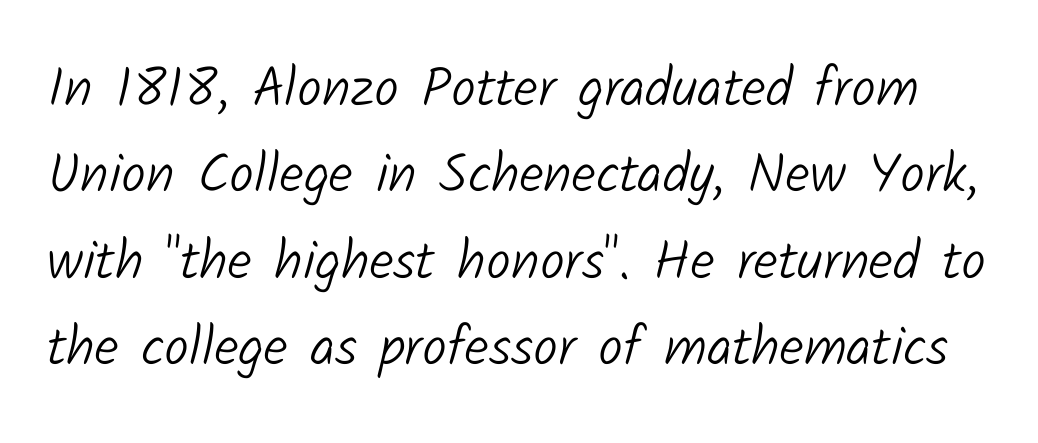
The image shows 55 px light sans-serif type; set normal line spacing (1.57x), normal letter spacing, not underlined; low stroke contrast and a medium x-height.
